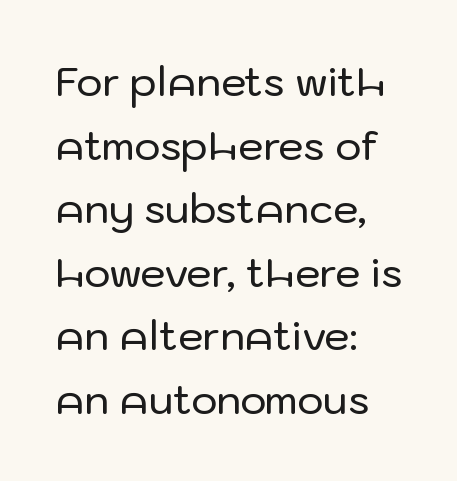
The image shows 40 px sans-serif type, upright; set left-aligned, normal line spacing (1.59x), normal letter spacing, not underlined; low stroke contrast and a medium x-height.
